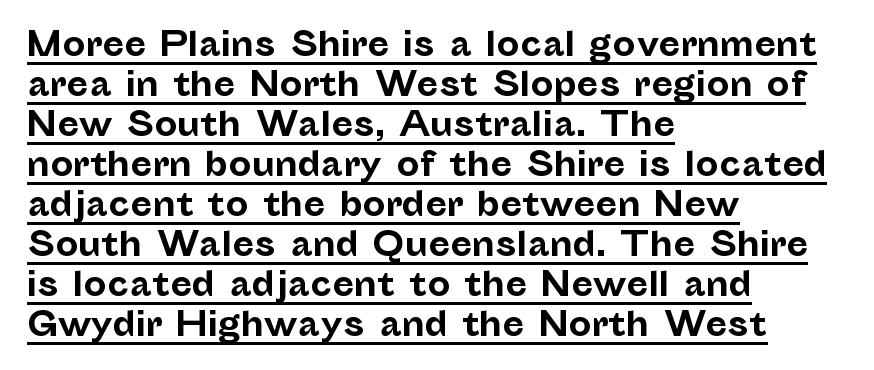
The image shows 32 px bold sans-serif type, upright; set left-aligned, normal line spacing (1.25x), normal letter spacing, underlined; low stroke contrast and a medium x-height.
